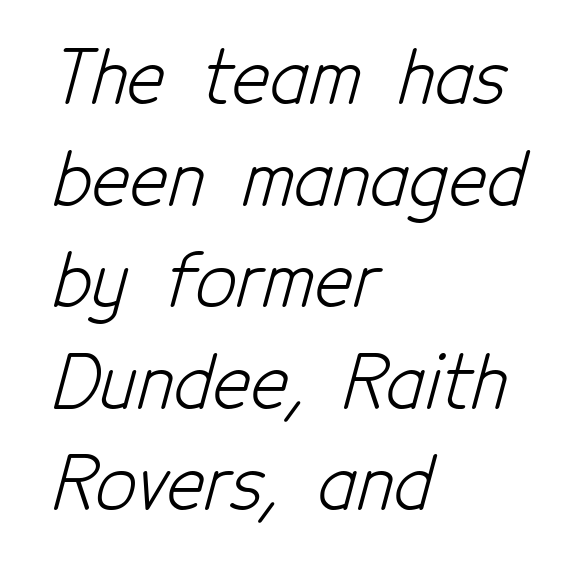
{"serif": "no", "bold": "no", "weight": "light", "width": "condensed", "stroke_contrast": "low", "x_height": "medium", "monospaced": "no", "underline": "no", "align": "left", "line_spacing": "normal", "line_spacing_ratio": 1.41, "letter_spacing": "normal", "letter_spacing_em": 0.0, "glyph_px": 72}
